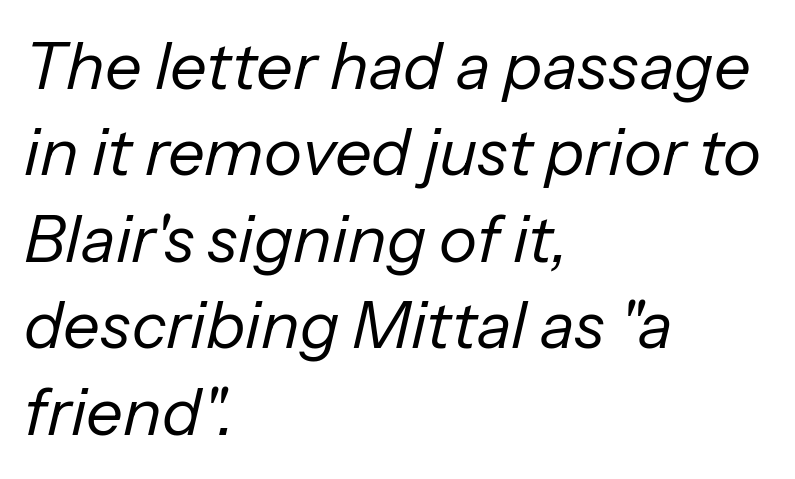
The designer left line spacing at the default. Standard letterfit; no display-style spreading of the glyphs. If you drew a ruler down the left edge, every line would touch it. The typeface has the unassuming heft of standard copy or less. Varying glyph widths throughout — classic text-font behaviour. Observe the lean: these are italic letterforms.
